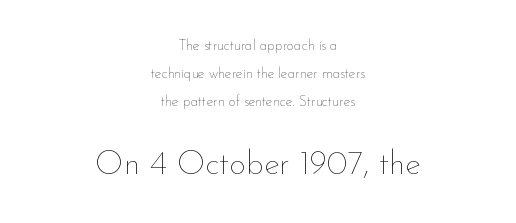
Q: Is the text bold? A: No.
Q: Is the text italic (slanted)? A: No, it is upright.
Q: Is the text underlined? A: No.
Q: How is the paragraph aligned? A: Centered.
Q: Is the spacing between letters normal or unusually wide? A: Normal.
Q: Is the spacing between lines tight, normal or loose? A: Loose.
Q: Which block of text is set in a larger size, the first (top) or the second (bottom)? A: The second (bottom) one.
Q: Width (condensed, normal, or wide)? A: Normal.
Q: Stroke contrast? A: Low.
Q: x-height? A: Small.
Q: Monospaced? A: No.
